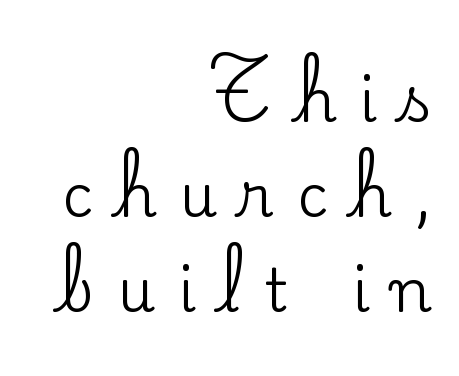
{"serif": "yes", "italic": "no", "width": "normal", "stroke_contrast": "low", "x_height": "small", "monospaced": "no", "underline": "no", "align": "right", "line_spacing": "normal", "line_spacing_ratio": 1.61, "letter_spacing": "wide", "letter_spacing_em": 0.39, "glyph_px": 59}
